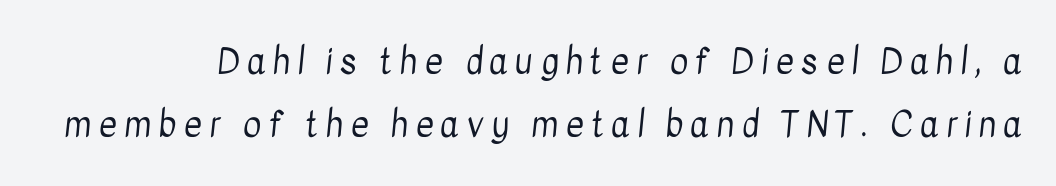
{"serif": "no", "bold": "no", "weight": "regular", "width": "condensed", "stroke_contrast": "low", "x_height": "medium", "monospaced": "no", "underline": "no", "line_spacing_ratio": 1.79, "letter_spacing": "wide", "letter_spacing_em": 0.21, "glyph_px": 35}
